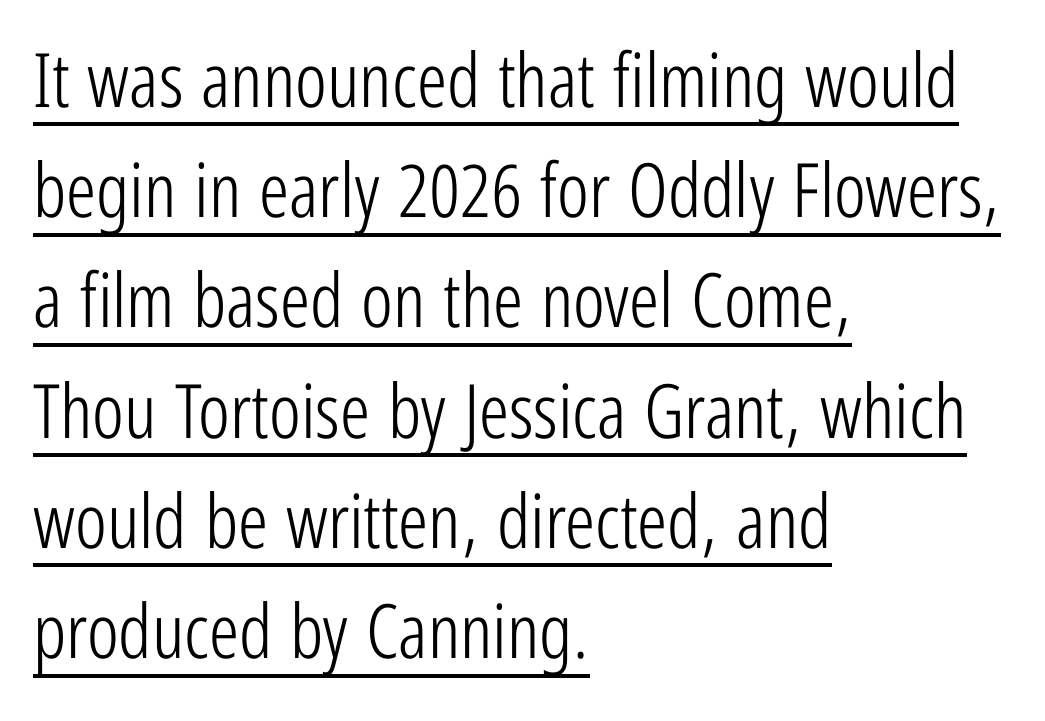
Q: Is the text bold? A: No.
Q: Is the text italic (slanted)? A: No, it is upright.
Q: Is the typeface a serif or a sans-serif typeface? A: Sans-serif.
Q: Is the text underlined? A: Yes.
Q: How is the paragraph aligned? A: Left-aligned.
Q: Is the spacing between letters normal or unusually wide? A: Normal.
Q: Is the spacing between lines tight, normal or loose? A: Normal.
Q: Width (condensed, normal, or wide)? A: Condensed.
Q: Stroke contrast? A: Low.
Q: x-height? A: Medium.
Q: Monospaced? A: No.
